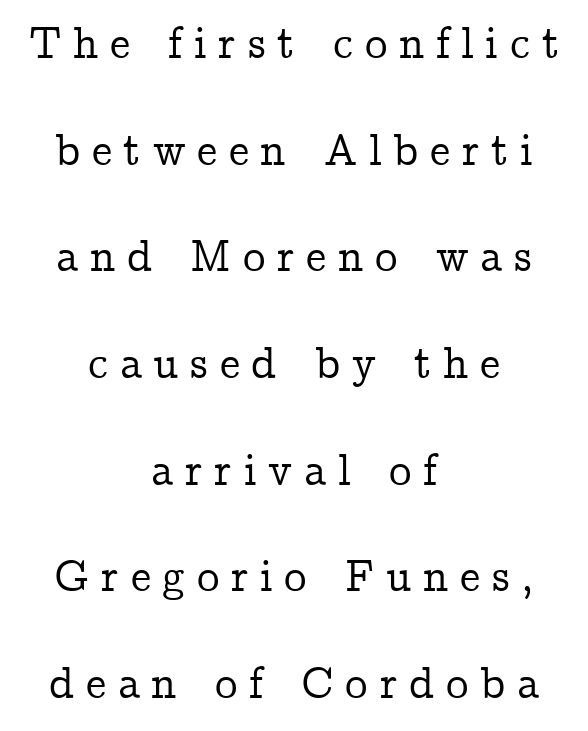
Q: Is the text italic (slanted)? A: No, it is upright.
Q: Is the typeface a serif or a sans-serif typeface? A: Serif.
Q: Is the text underlined? A: No.
Q: How is the paragraph aligned? A: Centered.
Q: Is the spacing between letters normal or unusually wide? A: Unusually wide.
Q: Is the spacing between lines tight, normal or loose? A: Loose.
Q: Width (condensed, normal, or wide)? A: Normal.
Q: Stroke contrast? A: Low.
Q: x-height? A: Medium.
Q: Monospaced? A: No.
